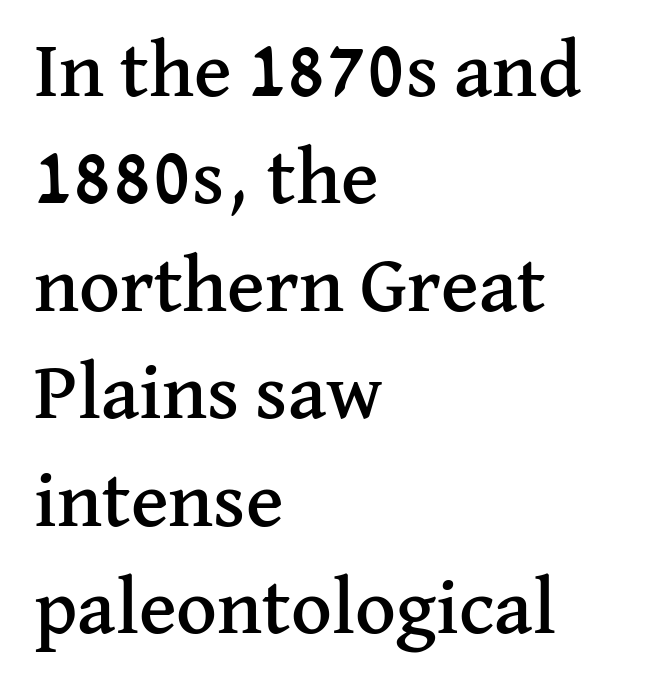
Q: Is the text italic (slanted)? A: No, it is upright.
Q: Is the typeface a serif or a sans-serif typeface? A: Serif.
Q: Is the text underlined? A: No.
Q: How is the paragraph aligned? A: Left-aligned.
Q: Is the spacing between letters normal or unusually wide? A: Normal.
Q: Is the spacing between lines tight, normal or loose? A: Normal.
Q: Width (condensed, normal, or wide)? A: Normal.
Q: Stroke contrast? A: Medium.
Q: x-height? A: Medium.
Q: Monospaced? A: No.
